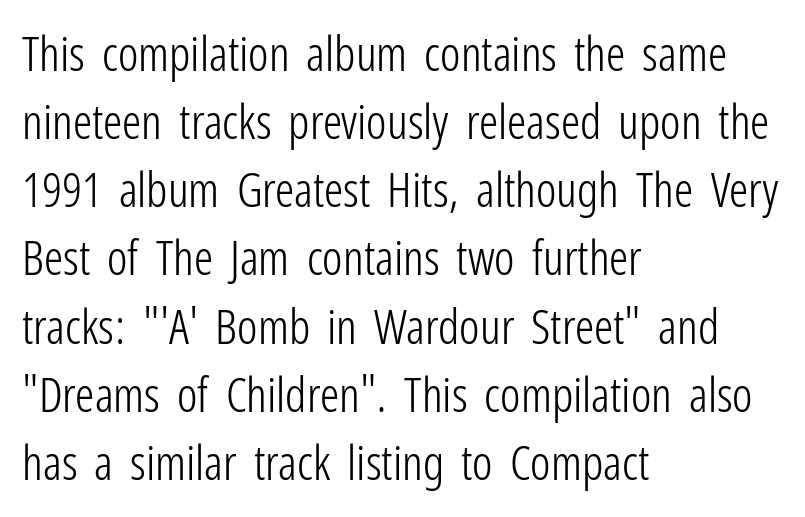
Q: Is the text bold? A: No.
Q: Is the text italic (slanted)? A: No, it is upright.
Q: Is the typeface a serif or a sans-serif typeface? A: Sans-serif.
Q: Is the text underlined? A: No.
Q: How is the paragraph aligned? A: Left-aligned.
Q: Is the spacing between letters normal or unusually wide? A: Normal.
Q: Is the spacing between lines tight, normal or loose? A: Normal.
Q: Width (condensed, normal, or wide)? A: Condensed.
Q: Stroke contrast? A: Low.
Q: x-height? A: Medium.
Q: Monospaced? A: No.
